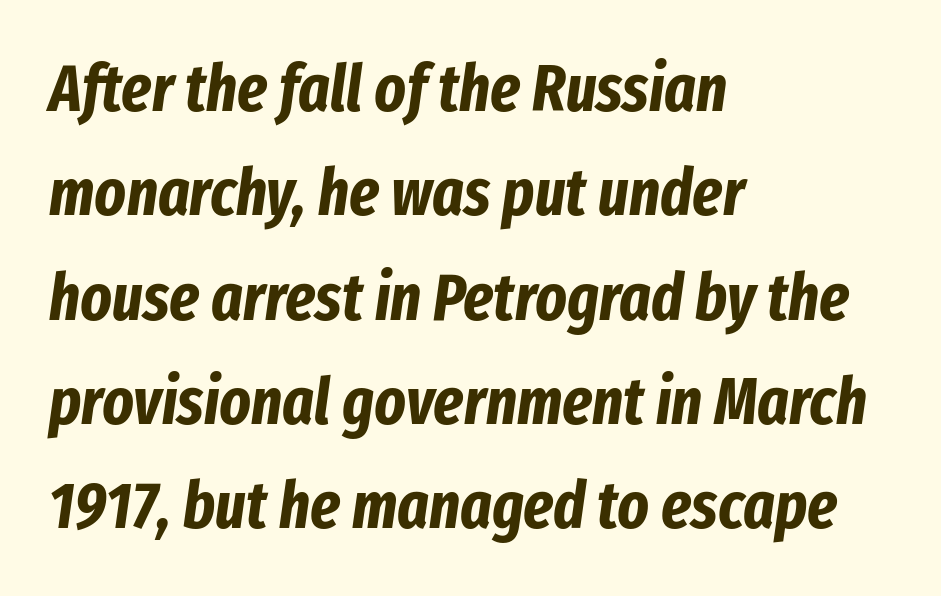
The image shows 66 px bold, condensed type, italic (leaning right); set left-aligned, normal line spacing (1.58x), normal letter spacing, not underlined; low stroke contrast and a medium x-height.
